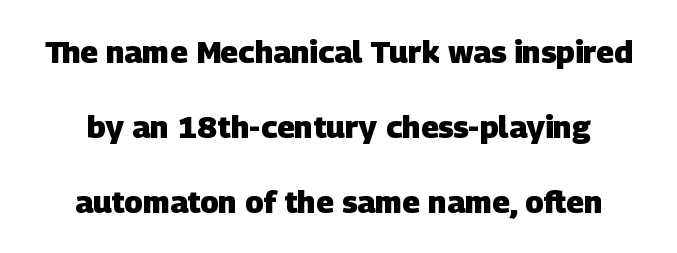
The image shows 31 px heavy sans-serif type; set loose line spacing (2.42x), normal letter spacing, not underlined; low stroke contrast and a large x-height.
